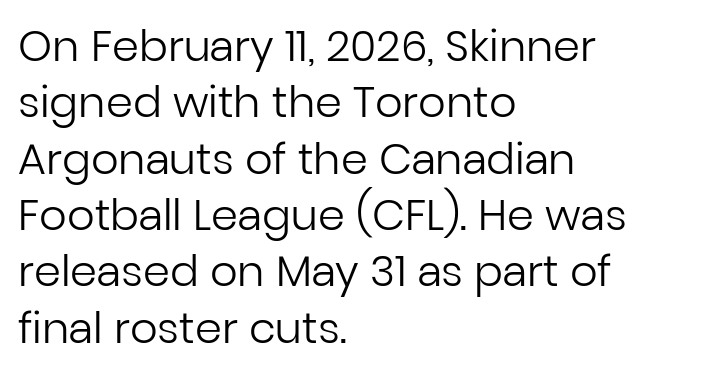
Q: Is the text bold? A: No.
Q: Is the text italic (slanted)? A: No, it is upright.
Q: Is the typeface a serif or a sans-serif typeface? A: Sans-serif.
Q: Is the text underlined? A: No.
Q: How is the paragraph aligned? A: Left-aligned.
Q: Is the spacing between letters normal or unusually wide? A: Normal.
Q: Is the spacing between lines tight, normal or loose? A: Normal.
Q: Width (condensed, normal, or wide)? A: Normal.
Q: Stroke contrast? A: Low.
Q: x-height? A: Medium.
Q: Monospaced? A: No.
